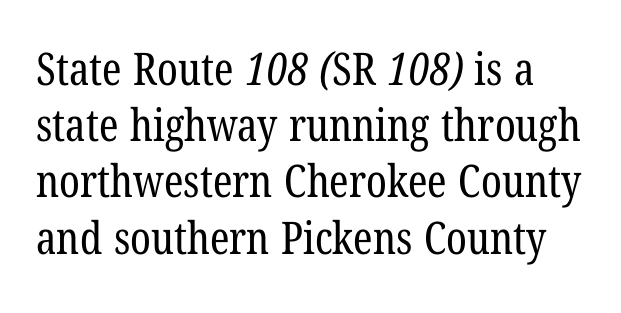
The image shows 45 px regular-weight, condensed serif type; set normal line spacing (1.25x), normal letter spacing, not underlined; low stroke contrast and a medium x-height.
